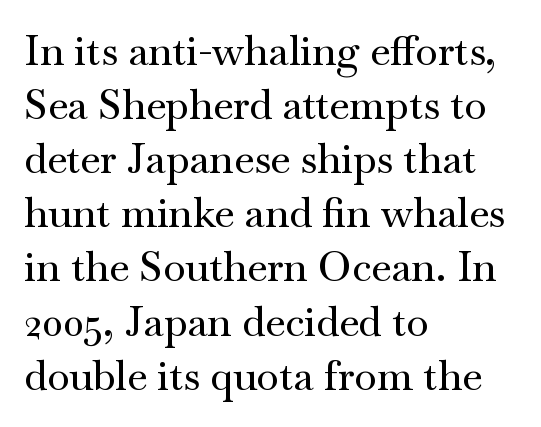
The image shows 41 px wide serif type, upright; set left-aligned, normal line spacing (1.32x), normal letter spacing, not underlined; medium stroke contrast and a small x-height.
